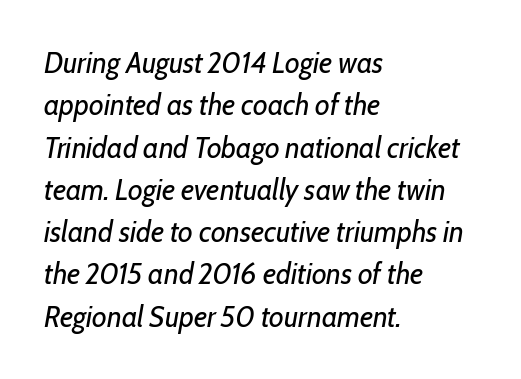
The image shows 30 px regular-weight, condensed type, italic (leaning right); set left-aligned, normal line spacing (1.41x), normal letter spacing, not underlined; low stroke contrast and a medium x-height.
